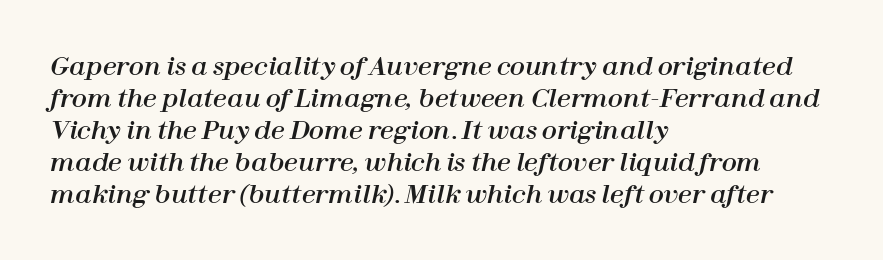
There is no visible air inserted between adjacent glyphs. All the whitespace from short lines collects on the right. Rows of type keep a routine distance in the vertical direction. Check under the words: just untouched page. This sample uses an oblique cut, with every glyph tilted off the vertical.
